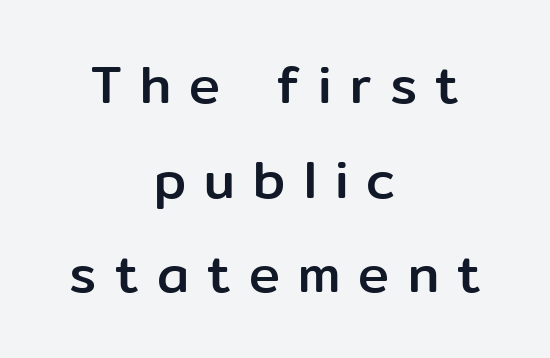
Does extra space separate the letters? Yes, quite a lot of it. Plain, unruled lines of type. The passage is arranged like a title page — every line centered. Is this a fixed-width face? No — the glyphs have proportional, varying widths. Designer's note — italics off, roman on. You can tell from the bare stems that sans-serif type was used.
